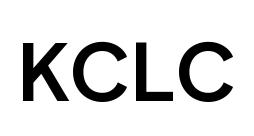
Q: Is the text bold? A: Yes.
Q: Is the text italic (slanted)? A: No, it is upright.
Q: Is the typeface a serif or a sans-serif typeface? A: Sans-serif.
Q: Is the text underlined? A: No.
Q: Is the spacing between letters normal or unusually wide? A: Normal.
Q: Width (condensed, normal, or wide)? A: Normal.
Q: Stroke contrast? A: Low.
Q: x-height? A: Medium.
Q: Monospaced? A: No.
